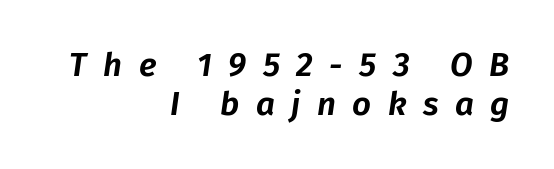
The image shows 33 px text type, italic (leaning right); set right-aligned, line spacing 1.18x, unusually wide letter spacing (+0.5 em), not underlined; low stroke contrast and a medium x-height.
